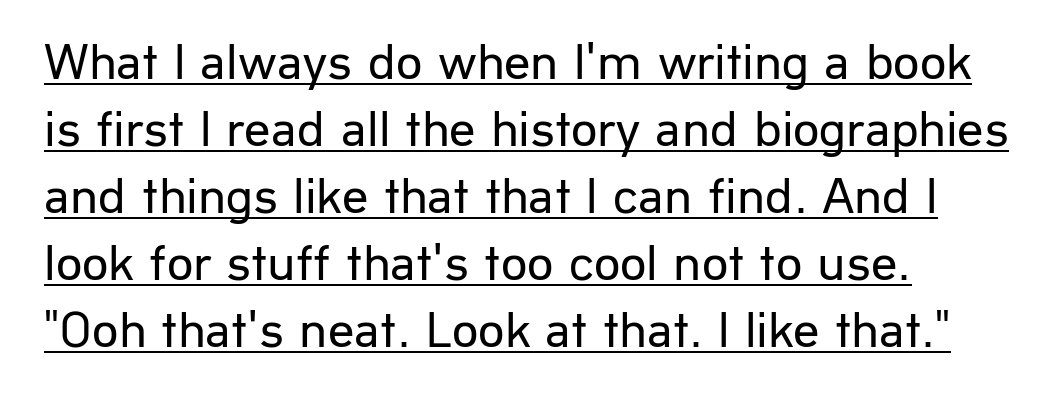
The text was rendered using a sans face with plain stroke endings. These lines keep a tight, regular rhythm from letter to letter. This sample is left-justified, so line endings fall wherever the words run out. Stroke mass is kept to a normal reading level or below. The typesetter has applied underlining to the passage shown. A typesetter would mark this as roman, not italic.
